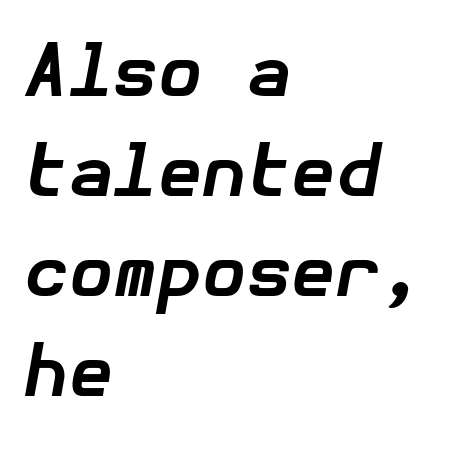
Plain, unruled lines of type. The ragged edge is on the right, which tells us the setting is flush left. Spacing between characters is what you'd get straight out of the box. Typesetter's note: full bold, strokes at maximum text heaviness.
